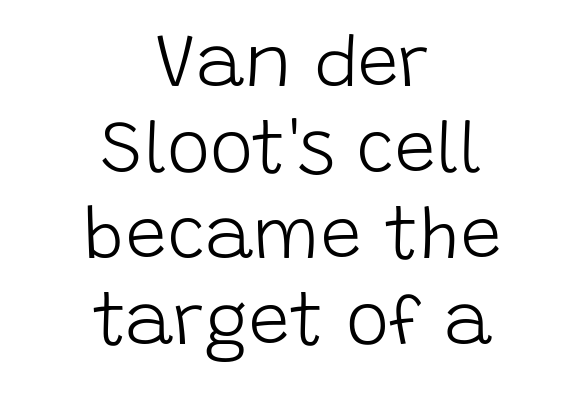
The image shows 73 px light sans-serif type, upright; set centered, line spacing 1.18x, normal letter spacing, not underlined; low stroke contrast and a large x-height.
